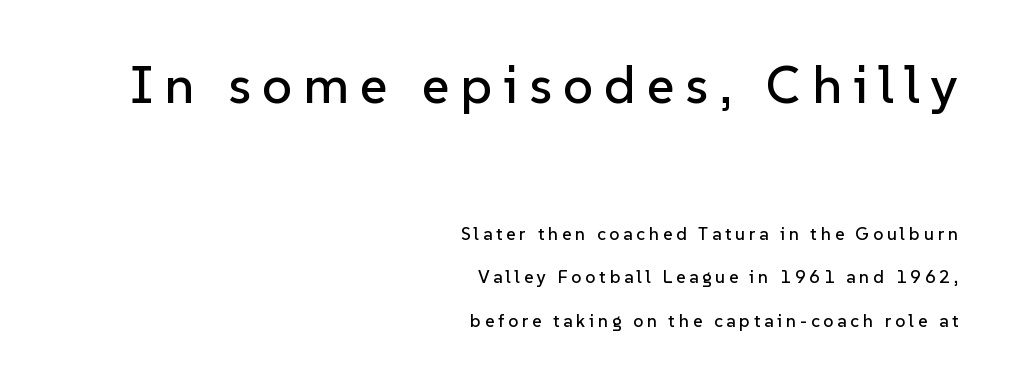
Reading down the column, the eye jumps a long way to each next line. Note the varied advance widths — an 'i' is clearly narrower than an 'm'. Each word looks stretched out because of the extra space between its letters. Does the type have serifs? No, each stem ends abruptly. The composition opens big and finishes small.
